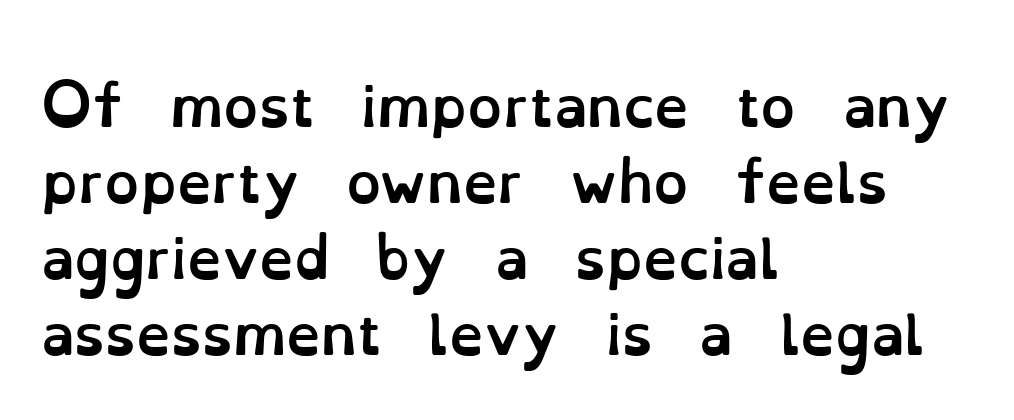
Underline: absent. This sample keeps an unexceptional amount of space between lines. Weight check: bold — yes, fully. Spacing verdict: proportional, widths tailored to each character. The compositor pushed each line to the left boundary.
